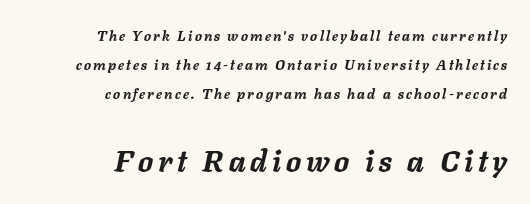
Whoever set this chose breathing room over compactness in the vertical rhythm. The whole block is typeset with a tilt. The font is running at its bold setting. Descender tails drop into unmarked territory. Two sizes are in play, and the larger belongs to the second block.
